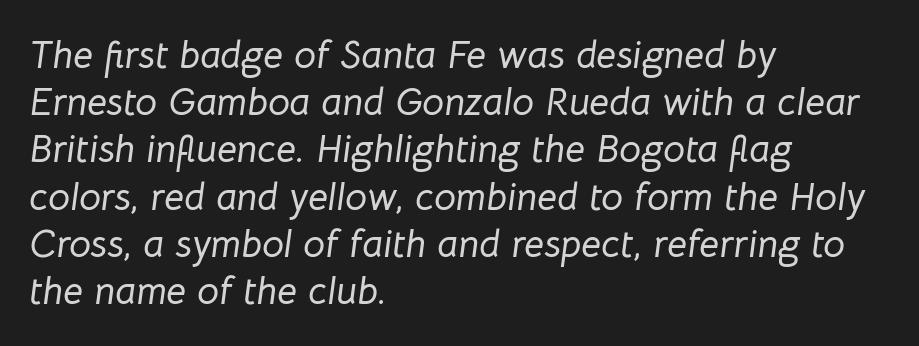
The image shows 39 px text type, italic (leaning right); set left-aligned, line spacing 1.21x, normal letter spacing, not underlined; low stroke contrast and a medium x-height.
